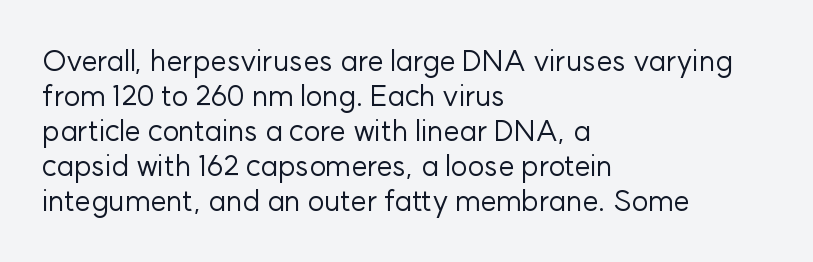
{"serif": "no", "italic": "no", "bold": "no", "weight": "regular", "width": "normal", "stroke_contrast": "low", "x_height": "medium", "monospaced": "no", "underline": "no", "align": "left", "line_spacing_ratio": 1.21, "letter_spacing": "normal", "letter_spacing_em": 0.0, "glyph_px": 29}
